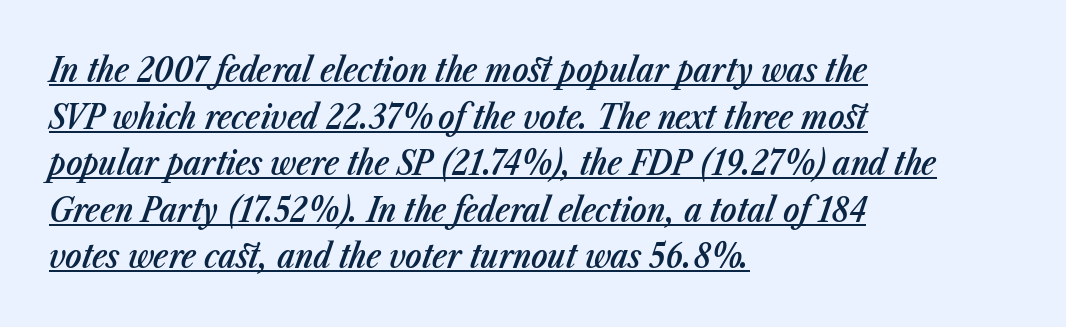
Q: Is the text bold? A: Semi-bold.
Q: Is the text italic (slanted)? A: Yes, it leans right by about 23 degrees.
Q: Is the text underlined? A: Yes.
Q: How is the paragraph aligned? A: Left-aligned.
Q: Is the spacing between letters normal or unusually wide? A: Normal.
Q: Is the spacing between lines tight, normal or loose? A: Normal.
Q: Width (condensed, normal, or wide)? A: Condensed.
Q: Stroke contrast? A: Low.
Q: x-height? A: Medium.
Q: Monospaced? A: No.
